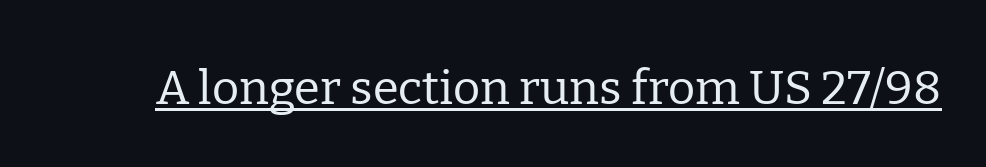
{"serif": "yes", "italic": "no", "bold": "no", "weight": "regular", "width": "normal", "stroke_contrast": "low", "x_height": "medium", "monospaced": "no", "underline": "yes", "letter_spacing": "normal", "letter_spacing_em": 0.0, "glyph_px": 47}
